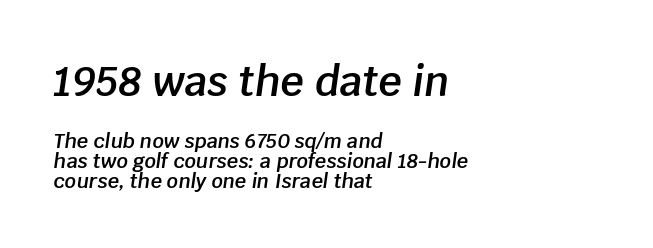
The image shows 41 px semibold type, italic (leaning right); set left-aligned, tight line spacing (0.99x), normal letter spacing, not underlined; the first (top) block is 2.05x larger; low stroke contrast and a large x-height.
